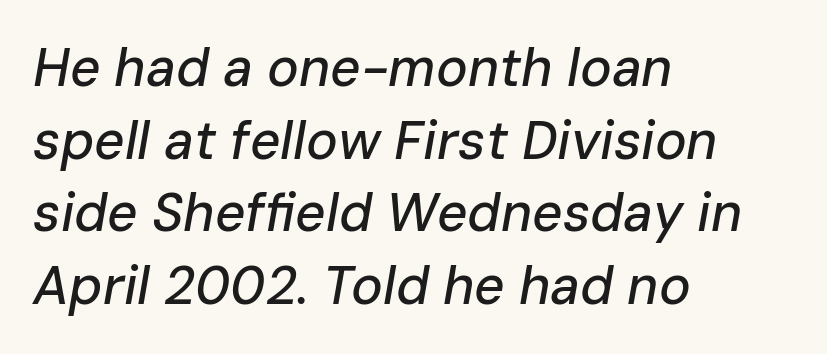
The image shows 53 px text type, italic (leaning right); set left-aligned, normal line spacing (1.37x), normal letter spacing, not underlined; low stroke contrast and a medium x-height.
